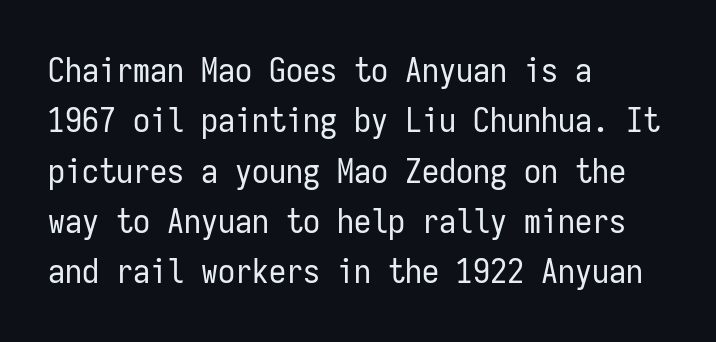
The image shows 34 px regular-weight, condensed sans-serif type, upright, monospaced; set left-aligned, normal line spacing (1.48x), normal letter spacing, not underlined; low stroke contrast and a medium x-height.
